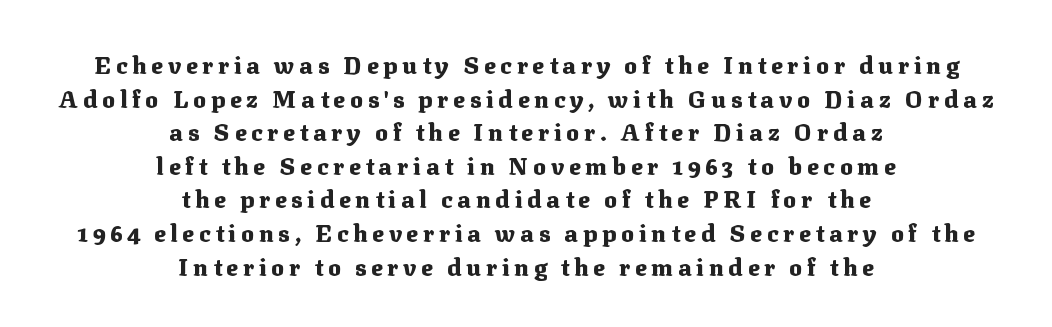
Emphasis by weight is at full strength: bold. The rag falls on both sides of this text block equally. A clean baseline with only descenders dipping below it. Each word looks stretched out because of the extra space between its letters. Reading down the column, the eye jumps a familiar distance to each next line.
